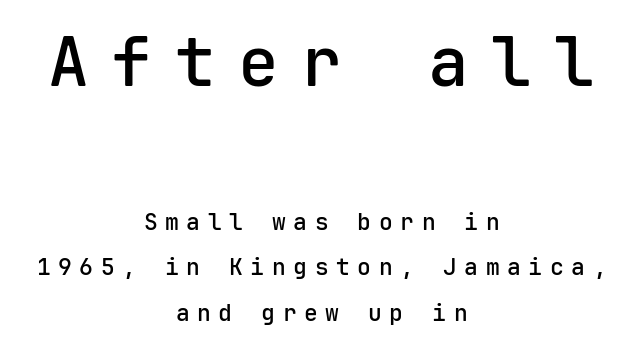
{"serif": "no", "italic": "no", "bold": "semi", "weight": "semibold", "width": "normal", "stroke_contrast": "low", "x_height": "medium", "monospaced": "yes", "underline": "no", "align": "center", "line_spacing": "loose", "line_spacing_ratio": 1.99, "letter_spacing": "wide", "letter_spacing_em": 0.33, "larger_block": "first", "size_ratio": 2.96, "glyph_px": 68}
